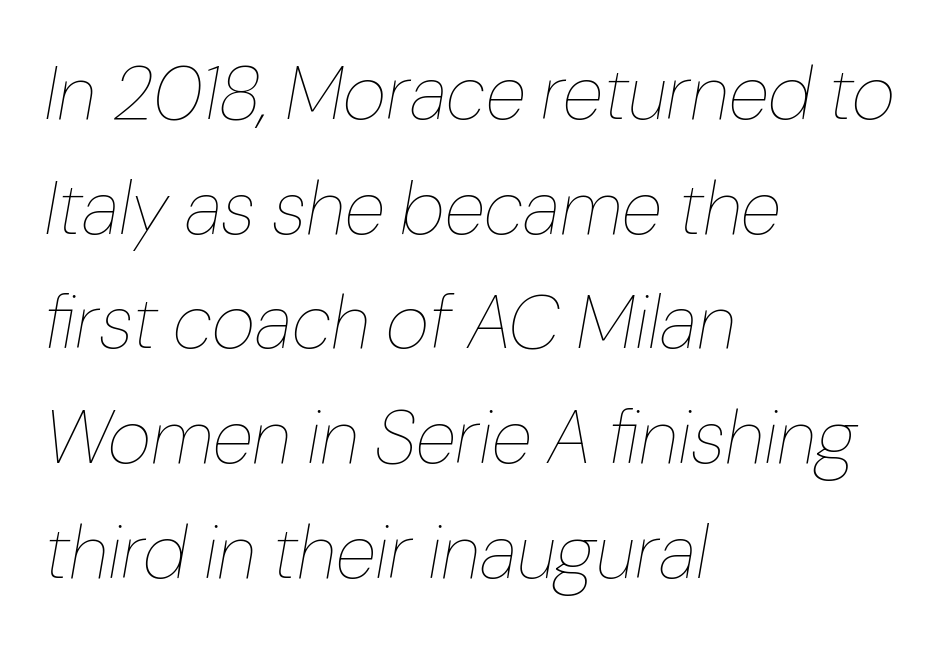
Q: Is the text bold? A: No.
Q: Is the text italic (slanted)? A: Yes, it leans right by about 10 degrees.
Q: Is the text underlined? A: No.
Q: How is the paragraph aligned? A: Left-aligned.
Q: Is the spacing between letters normal or unusually wide? A: Normal.
Q: Is the spacing between lines tight, normal or loose? A: Normal.
Q: Width (condensed, normal, or wide)? A: Normal.
Q: Stroke contrast? A: Low.
Q: x-height? A: Medium.
Q: Monospaced? A: No.
